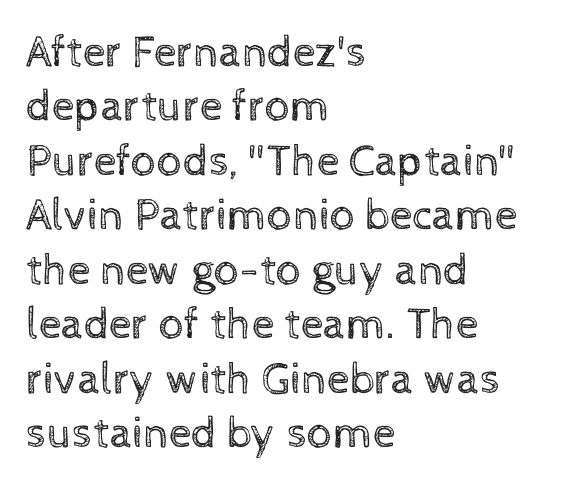
{"italic": "no", "bold": "no", "weight": "regular", "width": "normal", "x_height": "medium", "monospaced": "no", "underline": "no", "align": "left", "line_spacing_ratio": 1.21, "letter_spacing": "normal", "letter_spacing_em": 0.0, "glyph_px": 45}
